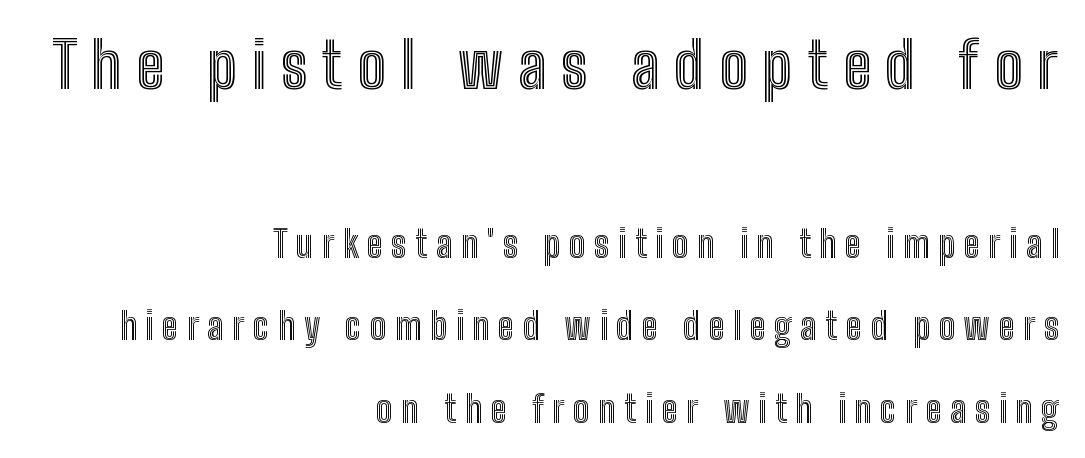
Q: Is the text italic (slanted)? A: No, it is upright.
Q: Is the text underlined? A: No.
Q: How is the paragraph aligned? A: Right-aligned.
Q: Is the spacing between letters normal or unusually wide? A: Unusually wide.
Q: Is the spacing between lines tight, normal or loose? A: Loose.
Q: Which block of text is set in a larger size, the first (top) or the second (bottom)? A: The first (top) one.
Q: Width (condensed, normal, or wide)? A: Condensed.
Q: x-height? A: Medium.
Q: Monospaced? A: No.
